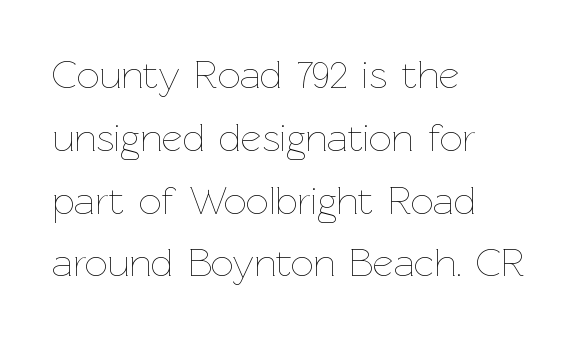
{"italic": "no", "bold": "no", "weight": "thin", "width": "normal", "stroke_contrast": "low", "x_height": "medium", "monospaced": "no", "underline": "no", "align": "left", "line_spacing": "normal", "line_spacing_ratio": 1.57, "letter_spacing": "normal", "letter_spacing_em": 0.0, "glyph_px": 40}
